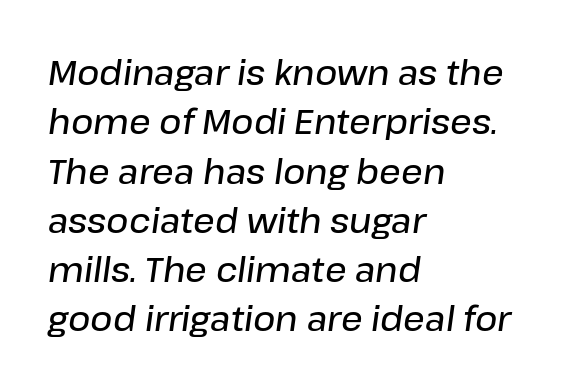
Q: Is the text bold? A: Semi-bold.
Q: Is the text italic (slanted)? A: Yes, it leans right by about 8 degrees.
Q: Is the text underlined? A: No.
Q: How is the paragraph aligned? A: Left-aligned.
Q: Is the spacing between letters normal or unusually wide? A: Normal.
Q: Is the spacing between lines tight, normal or loose? A: Normal.
Q: Width (condensed, normal, or wide)? A: Normal.
Q: Stroke contrast? A: Low.
Q: x-height? A: Medium.
Q: Monospaced? A: No.
